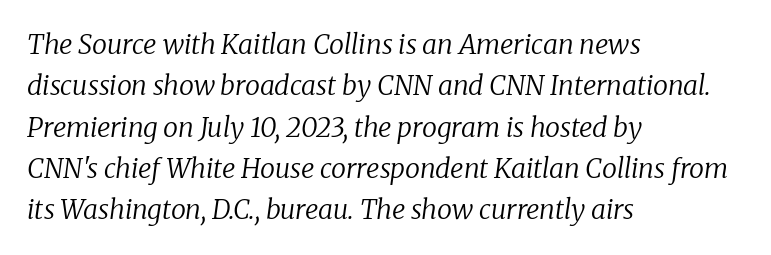
A quiet, ordinary-to-light weight characterises the typeface. Anything drawn beneath the words? Only blank space. This rendering uses left alignment, leaving the right contour irregular. Nothing unusual about the tracking: characters are spaced as the font intends. Is the type slanted? Yes — the strokes lean at a clear angle.
